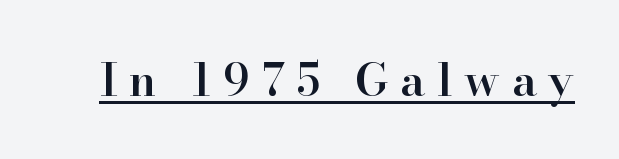
The image shows 45 px semibold serif type, upright; set unusually wide letter spacing (+0.26 em), underlined; high stroke contrast and a small x-height.
